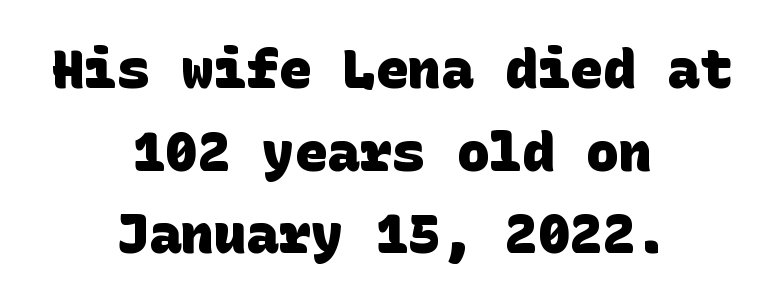
Q: Is the text bold? A: Yes.
Q: Is the typeface a serif or a sans-serif typeface? A: Sans-serif.
Q: Is the text underlined? A: No.
Q: How is the paragraph aligned? A: Centered.
Q: Is the spacing between letters normal or unusually wide? A: Normal.
Q: Is the spacing between lines tight, normal or loose? A: Normal.
Q: Width (condensed, normal, or wide)? A: Normal.
Q: Stroke contrast? A: Low.
Q: x-height? A: Large.
